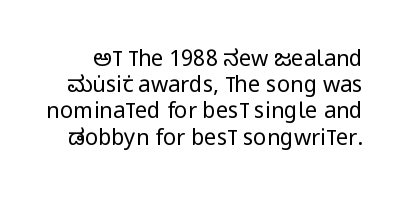
Q: Is the text bold? A: No.
Q: Is the text italic (slanted)? A: No, it is upright.
Q: Is the text underlined? A: No.
Q: Is the spacing between letters normal or unusually wide? A: Normal.
